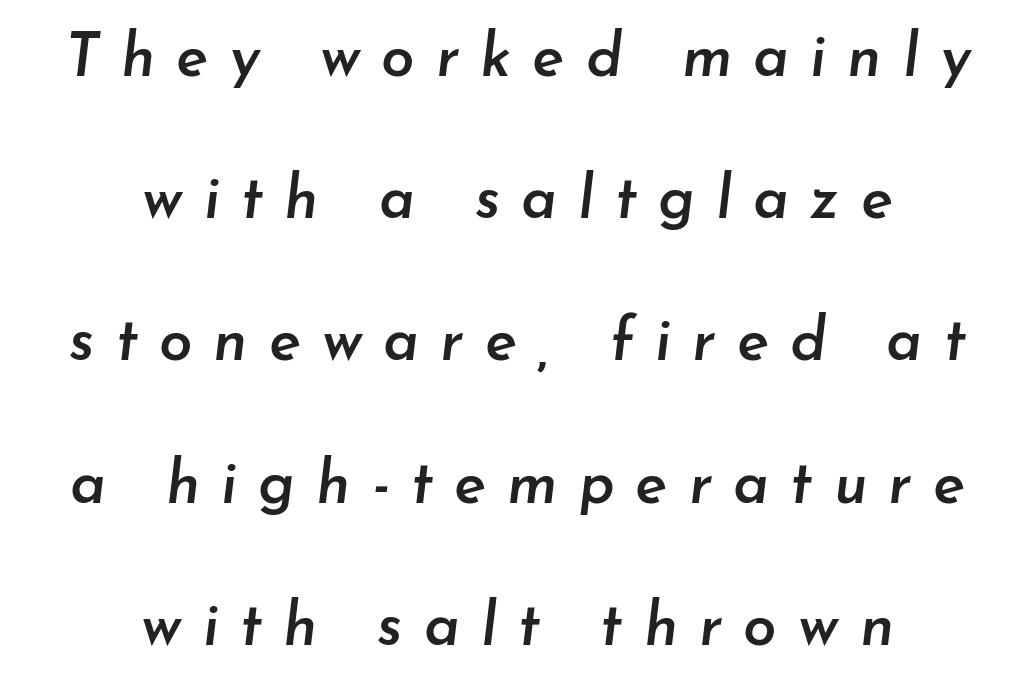
{"italic": "yes", "lean": "right", "slant_degrees": 7, "bold": "semi", "weight": "semibold", "width": "normal", "stroke_contrast": "low", "x_height": "small", "monospaced": "no", "underline": "no", "align": "center", "line_spacing": "loose", "line_spacing_ratio": 2.37, "letter_spacing": "wide", "letter_spacing_em": 0.35, "glyph_px": 60}
